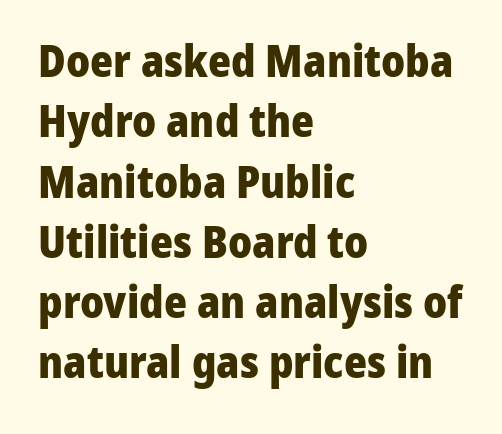
The image shows 44 px heavy sans-serif type, upright; set left-aligned, normal line spacing (1.37x), normal letter spacing, not underlined; low stroke contrast and a medium x-height.
